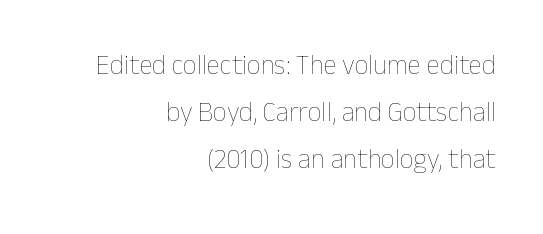
Q: Is the text bold? A: No.
Q: Is the text italic (slanted)? A: No, it is upright.
Q: Is the text underlined? A: No.
Q: How is the paragraph aligned? A: Right-aligned.
Q: Is the spacing between letters normal or unusually wide? A: Normal.
